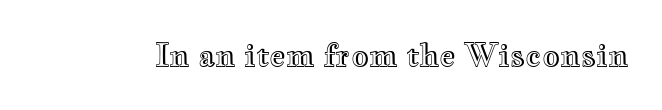
The letters stand upright; this is a roman face. No extra tracking has been applied to these lines. Character widths vary here, with narrow letters taking less room than wide ones. The glyphs are unaccompanied by any horizontal stroke below them.
